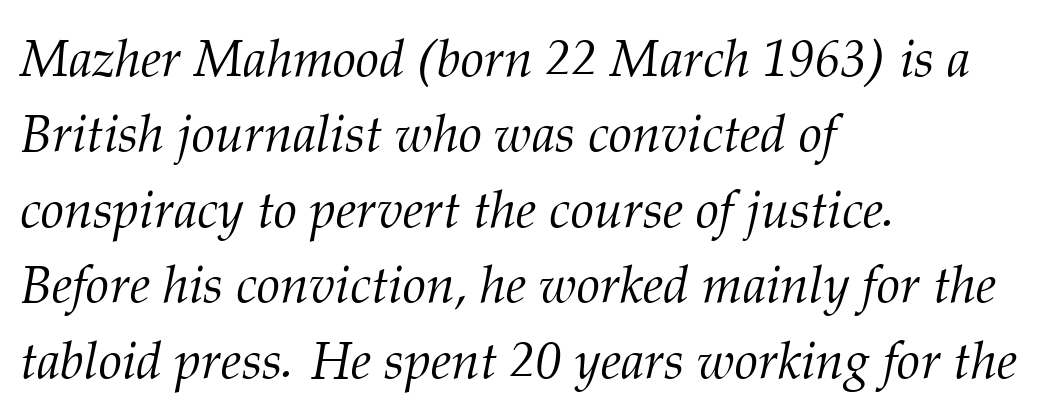
Q: Is the text bold? A: No.
Q: Is the text italic (slanted)? A: Yes, it leans right by about 12 degrees.
Q: Is the typeface a serif or a sans-serif typeface? A: Serif.
Q: Is the text underlined? A: No.
Q: How is the paragraph aligned? A: Left-aligned.
Q: Is the spacing between letters normal or unusually wide? A: Normal.
Q: Is the spacing between lines tight, normal or loose? A: Normal.
Q: Width (condensed, normal, or wide)? A: Normal.
Q: Stroke contrast? A: Medium.
Q: x-height? A: Medium.
Q: Monospaced? A: No.
